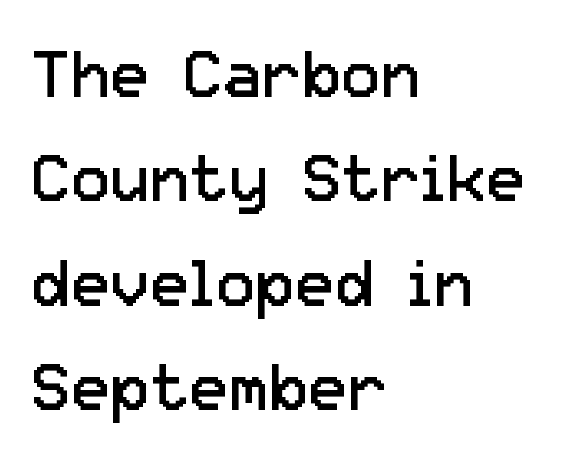
The image shows 66 px regular-weight sans-serif type, upright; set left-aligned, normal line spacing (1.58x), normal letter spacing, not underlined; low stroke contrast and a medium x-height.
